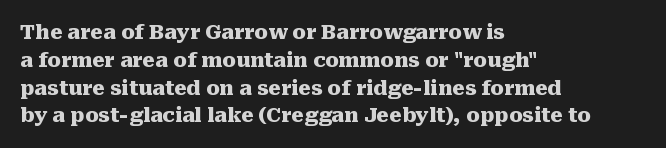
The image shows 20 px bold type, upright; set left-aligned, normal line spacing (1.39x), normal letter spacing, not underlined.
